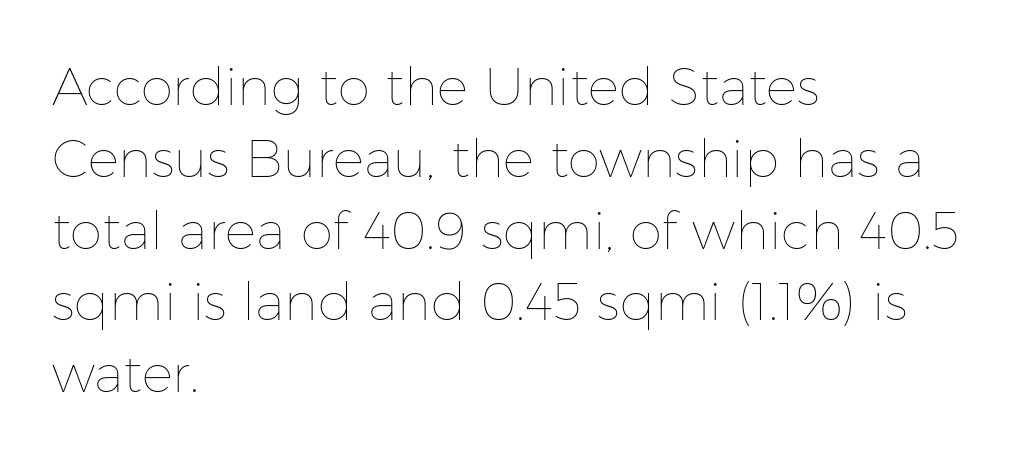
{"italic": "no", "bold": "no", "weight": "thin", "width": "normal", "stroke_contrast": "low", "x_height": "medium", "monospaced": "no", "underline": "no", "align": "left", "line_spacing": "normal", "line_spacing_ratio": 1.38, "letter_spacing": "normal", "letter_spacing_em": 0.0, "glyph_px": 52}
